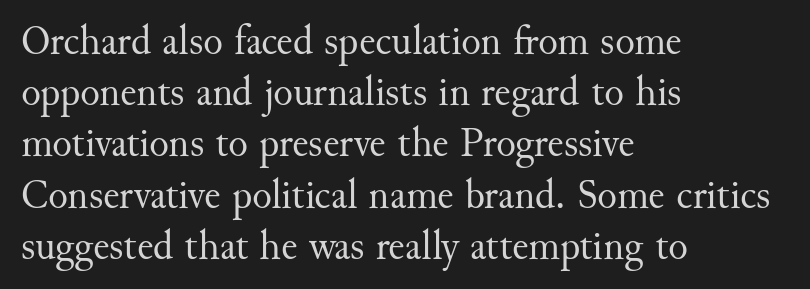
Q: Is the text bold? A: No.
Q: Is the text italic (slanted)? A: No, it is upright.
Q: Is the typeface a serif or a sans-serif typeface? A: Serif.
Q: Is the text underlined? A: No.
Q: How is the paragraph aligned? A: Left-aligned.
Q: Is the spacing between letters normal or unusually wide? A: Normal.
Q: Is the spacing between lines tight, normal or loose? A: Normal.
Q: Width (condensed, normal, or wide)? A: Normal.
Q: Stroke contrast? A: Medium.
Q: x-height? A: Small.
Q: Monospaced? A: No.
